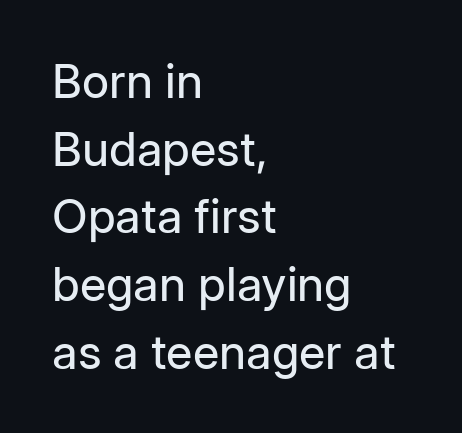
{"serif": "no", "italic": "no", "bold": "no", "weight": "regular", "width": "normal", "stroke_contrast": "low", "x_height": "medium", "monospaced": "no", "underline": "no", "align": "left", "line_spacing": "normal", "line_spacing_ratio": 1.44, "letter_spacing": "normal", "letter_spacing_em": 0.0, "glyph_px": 47}
